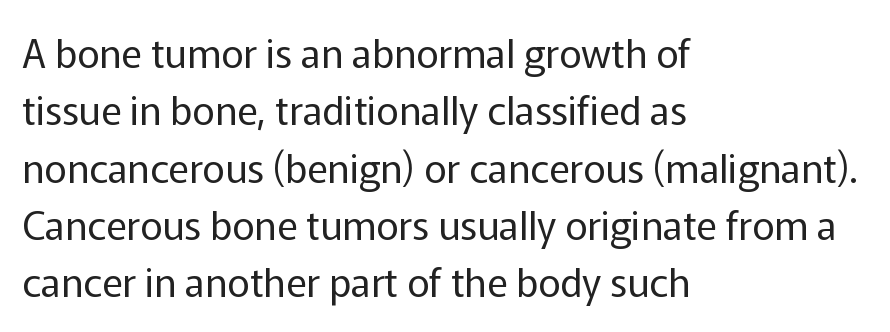
The image shows 39 px regular-weight sans-serif type, upright; set left-aligned, normal line spacing (1.47x), normal letter spacing, not underlined; low stroke contrast and a medium x-height.
